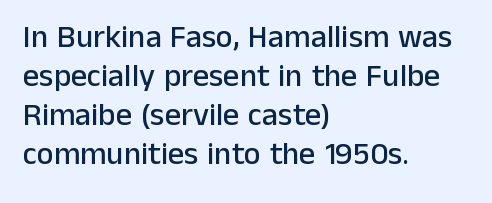
The passage shown is typed in a proportional face where columns would drift. Italic: no, the glyphs are upright roman. Lines of text with bare space underneath. Compared with a centered layout, this one pins lines to the left instead. Nothing sits at the stroke ends, so this counts as sans-serif. The rendering keeps characters at their native spacing.
